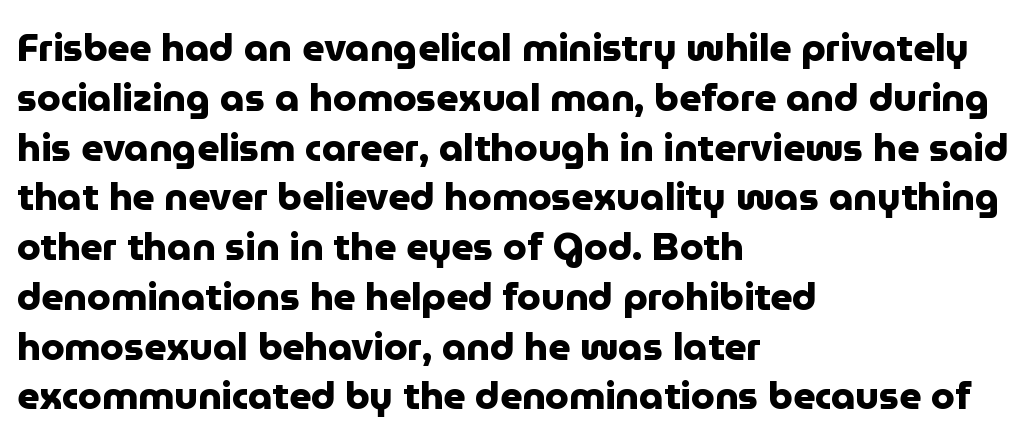
The image shows 38 px heavy sans-serif type, upright; set left-aligned, normal line spacing (1.31x), normal letter spacing, not underlined; low stroke contrast and a medium x-height.
